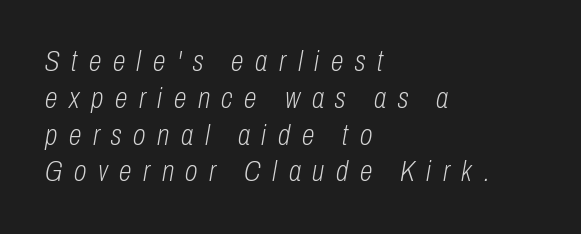
Q: Is the text bold? A: No.
Q: Is the text italic (slanted)? A: Yes, it leans right by about 10 degrees.
Q: Is the text underlined? A: No.
Q: How is the paragraph aligned? A: Left-aligned.
Q: Is the spacing between letters normal or unusually wide? A: Unusually wide.
Q: Is the spacing between lines tight, normal or loose? A: Normal.
Q: Width (condensed, normal, or wide)? A: Condensed.
Q: Stroke contrast? A: Low.
Q: x-height? A: Medium.
Q: Monospaced? A: No.
